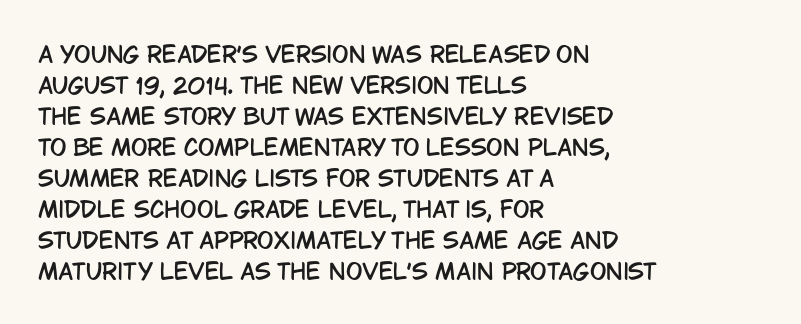
{"italic": "no", "underline": "no", "align": "left", "line_spacing": "normal", "line_spacing_ratio": 1.41, "letter_spacing": "normal", "letter_spacing_em": 0.0, "glyph_px": 22}
